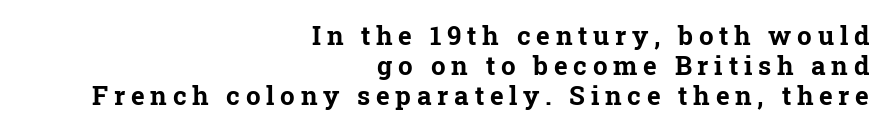
Q: Is the text bold? A: Yes.
Q: Is the text italic (slanted)? A: No, it is upright.
Q: Is the text underlined? A: No.
Q: How is the paragraph aligned? A: Right-aligned.
Q: Is the spacing between letters normal or unusually wide? A: Unusually wide.
Q: Is the spacing between lines tight, normal or loose? A: Tight.
